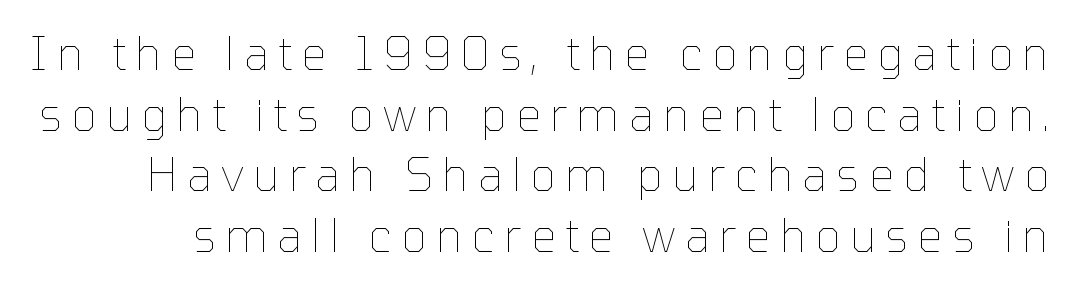
{"italic": "no", "bold": "no", "weight": "thin", "width": "normal", "stroke_contrast": "low", "x_height": "medium", "monospaced": "no", "underline": "no", "line_spacing": "normal", "line_spacing_ratio": 1.35, "letter_spacing": "wide", "letter_spacing_em": 0.2, "glyph_px": 45}
